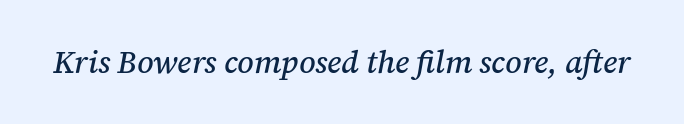
{"serif": "yes", "italic": "yes", "lean": "right", "slant_degrees": 12, "width": "normal", "stroke_contrast": "medium", "x_height": "medium", "monospaced": "no", "underline": "no", "letter_spacing": "normal", "letter_spacing_em": 0.0, "glyph_px": 31}
